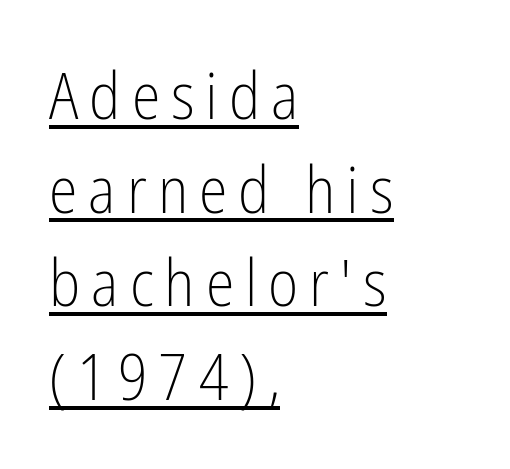
Nothing sits at the stroke ends, so this counts as sans-serif. Compared with a typical body face, this is equally light or lighter still. Is there an underline? Yes — a line sits under the letters. Does the copy run flush right? No — it runs flush left.
